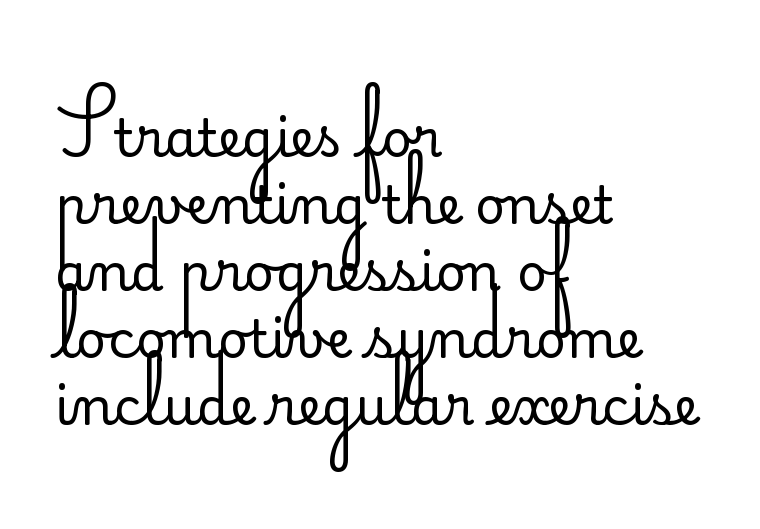
Q: Is the text bold? A: No.
Q: Is the text italic (slanted)? A: No, it is upright.
Q: Is the typeface a serif or a sans-serif typeface? A: Sans-serif.
Q: Is the text underlined? A: No.
Q: How is the paragraph aligned? A: Left-aligned.
Q: Is the spacing between letters normal or unusually wide? A: Normal.
Q: Is the spacing between lines tight, normal or loose? A: Normal.
Q: Width (condensed, normal, or wide)? A: Normal.
Q: Stroke contrast? A: Low.
Q: x-height? A: Small.
Q: Monospaced? A: No.
